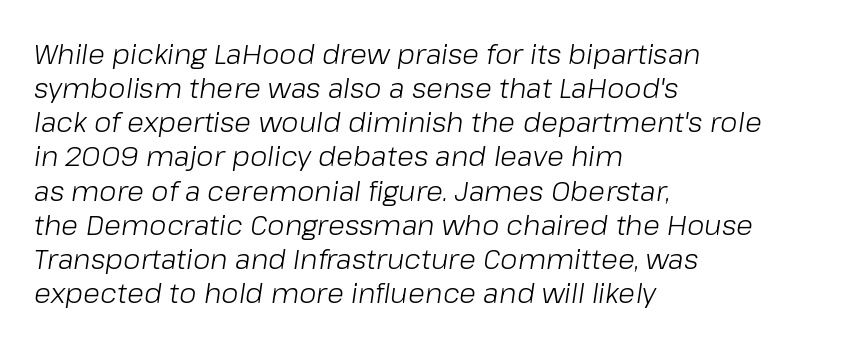
The image shows 28 px light type, italic (leaning right); set left-aligned, line spacing 1.22x, normal letter spacing, not underlined; low stroke contrast and a medium x-height.
